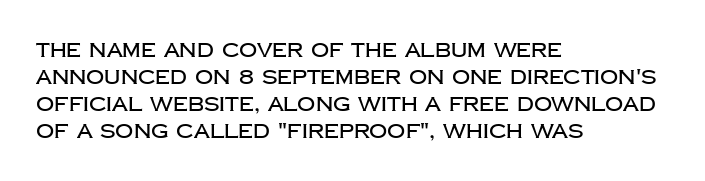
One-word summary of the alignment: left. The words here are not underlined. The passage shown stacks its lines at a standard gap. These lines were composed using upright roman letters.
